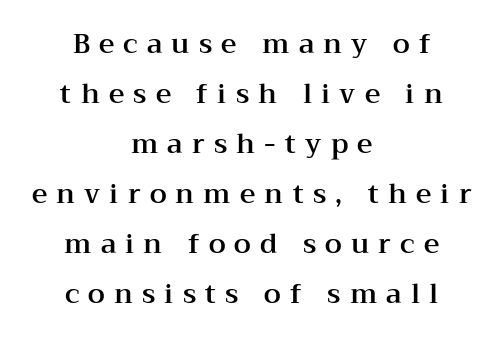
The lines in this sample share a center point and differ in where they start and stop. Is there any slant? The stems are plumb. Type without underlining. Display-style spreading of the glyphs; the letterfit is very open.
